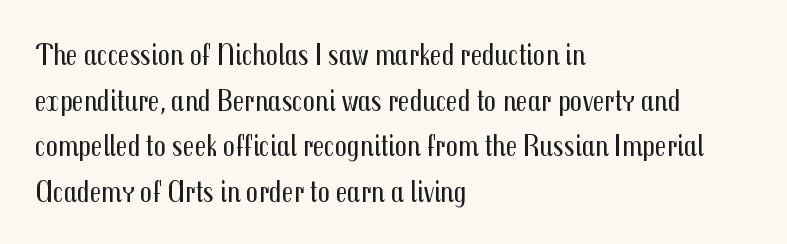
Tall strokes in this sample are plumb rather than angled. Are there feet on the stems? There aren't — it's a sans. Short and long lines alike share a common starting point at left. The rendering uses natural spacing where letterforms have individual widths.
